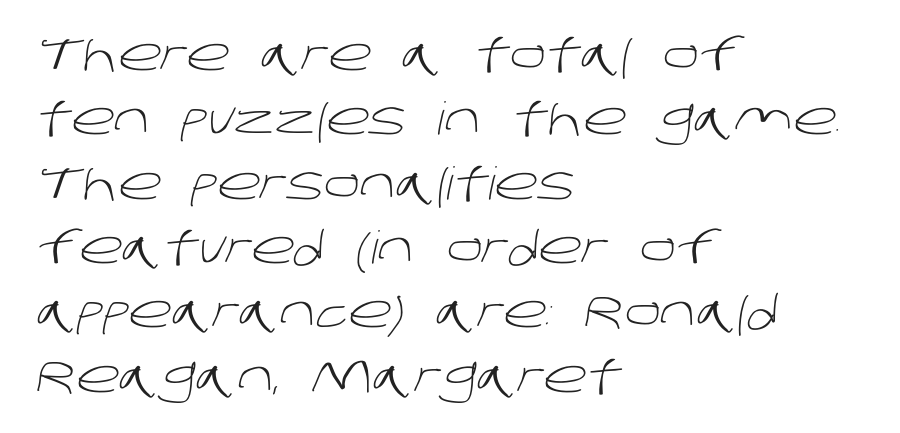
Q: Is the text bold? A: No.
Q: Is the typeface a serif or a sans-serif typeface? A: Sans-serif.
Q: Is the text underlined? A: No.
Q: How is the paragraph aligned? A: Left-aligned.
Q: Is the spacing between letters normal or unusually wide? A: Normal.
Q: Is the spacing between lines tight, normal or loose? A: Normal.
Q: Width (condensed, normal, or wide)? A: Normal.
Q: Stroke contrast? A: Low.
Q: x-height? A: Large.
Q: Monospaced? A: No.
